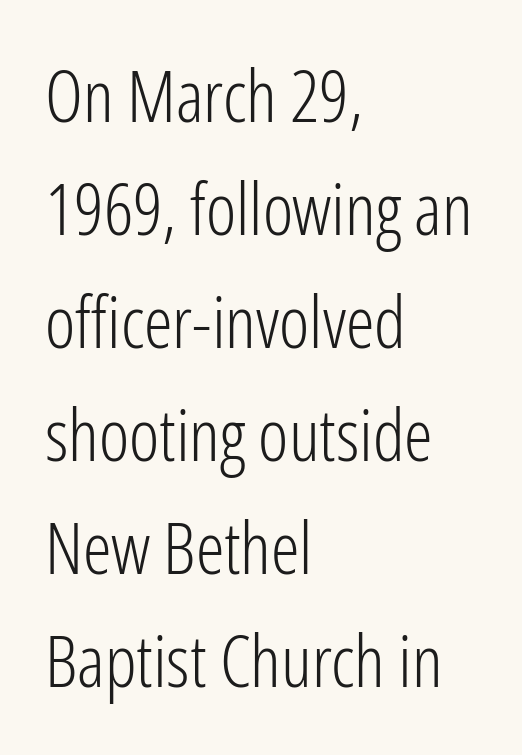
The image shows 72 px light, condensed sans-serif type, upright; set left-aligned, normal line spacing (1.57x), normal letter spacing, not underlined; low stroke contrast and a medium x-height.
